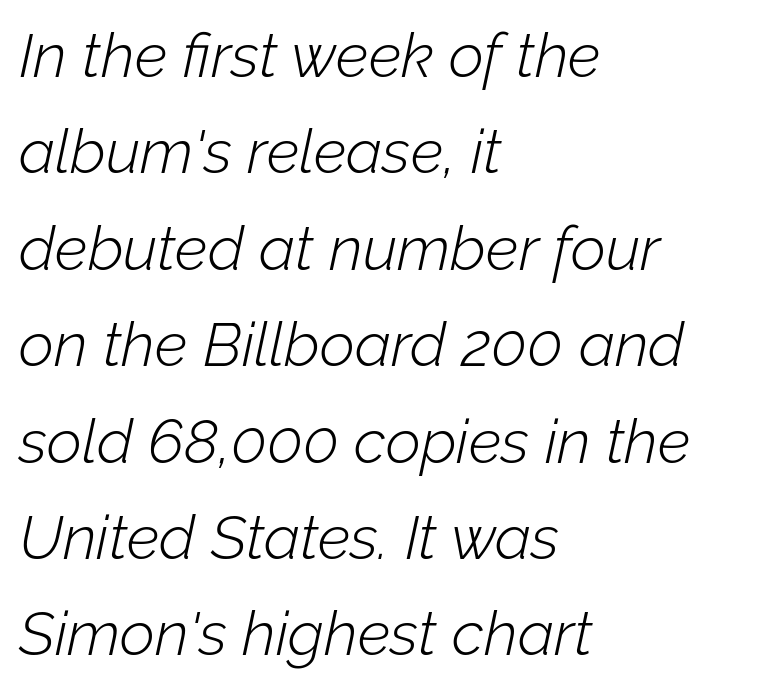
Q: Is the text bold? A: No.
Q: Is the text italic (slanted)? A: Yes, it leans right by about 12 degrees.
Q: Is the text underlined? A: No.
Q: How is the paragraph aligned? A: Left-aligned.
Q: Is the spacing between letters normal or unusually wide? A: Normal.
Q: Is the spacing between lines tight, normal or loose? A: Normal.
Q: Width (condensed, normal, or wide)? A: Normal.
Q: Stroke contrast? A: Low.
Q: x-height? A: Medium.
Q: Monospaced? A: No.
